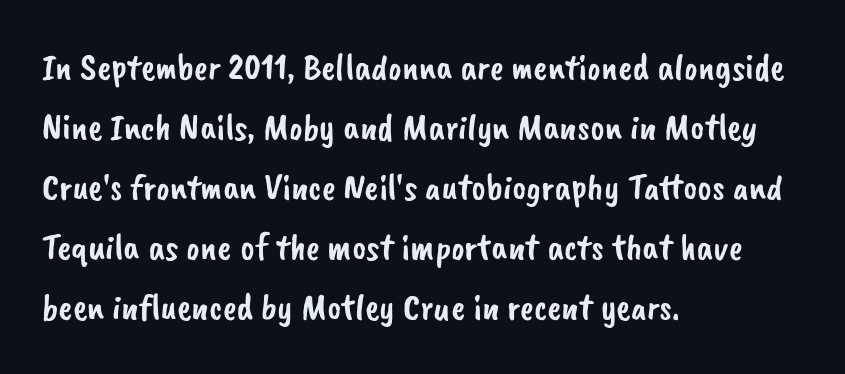
The letterforms sit shoulder to shoulder at normal distance. Does the leading feel generous? No, just average. Every row of glyphs begins at an identical x-position on the left. Proportional: the letters do not fall into vertical columns. Each row of text sits above clean, open space.
